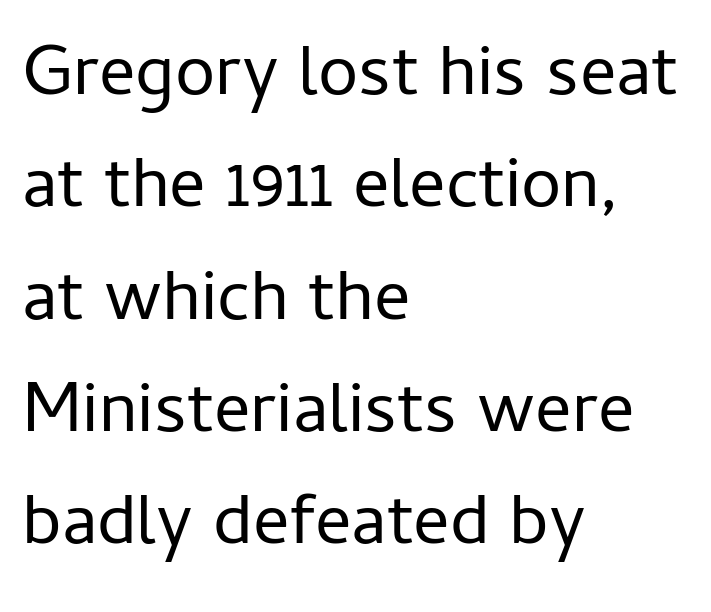
A typesetter would call this proportional, since set widths differ per character. Check the space under the baseline: it is left empty. Glyph-to-glyph distance matches everyday printed text. Reading down the block, your eye returns to a fixed left position each line. Quick note: interline space is typical.
